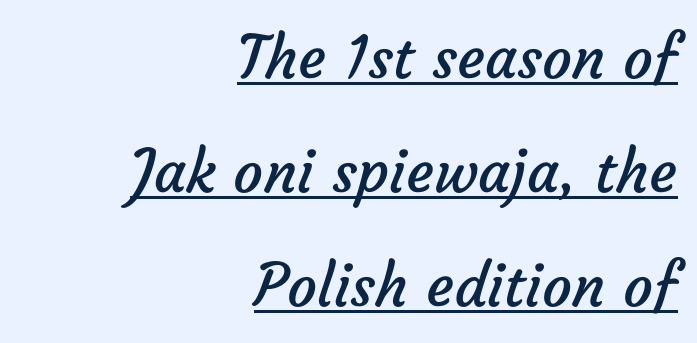
The face used here is rendered with its standard letterfit. Do the characters align in a grid? No, the font is proportional. The type family on display is of the sans-serif kind. Reading down the column, the eye jumps a long way to each next line. A baseline rule has been typeset under these characters. Does the copy run flush right? Yes — the right margin is perfectly even.
